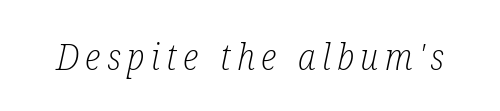
{"serif": "yes", "italic": "yes", "lean": "right", "slant_degrees": 12, "bold": "no", "weight": "light", "width": "condensed", "stroke_contrast": "low", "x_height": "medium", "monospaced": "no", "underline": "no", "glyph_px": 37}
